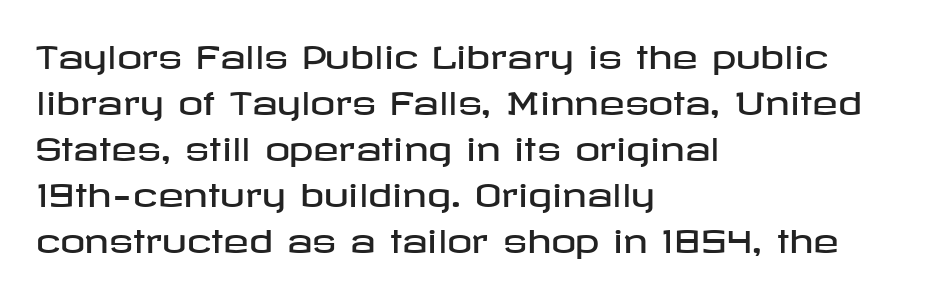
Each new line begins a customary step beneath the previous one. Italic: no, the glyphs are upright roman. Examine the stroke ends and you'll find no serifs. Horizontal alignment here is leftward, the default for most running prose. How are the letters spaced? Ordinarily, with no added tracking.
